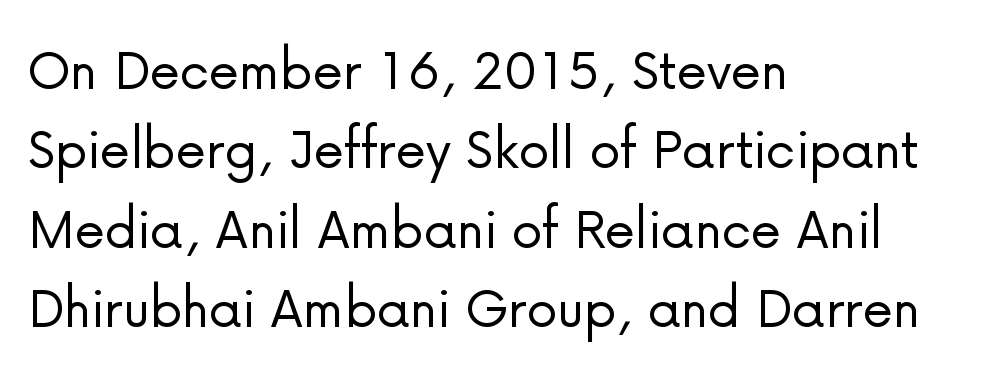
{"serif": "no", "italic": "no", "bold": "no", "weight": "light", "width": "normal", "stroke_contrast": "low", "x_height": "medium", "monospaced": "no", "underline": "no", "align": "left", "line_spacing": "normal", "line_spacing_ratio": 1.28, "letter_spacing": "normal", "letter_spacing_em": 0.0, "glyph_px": 62}
